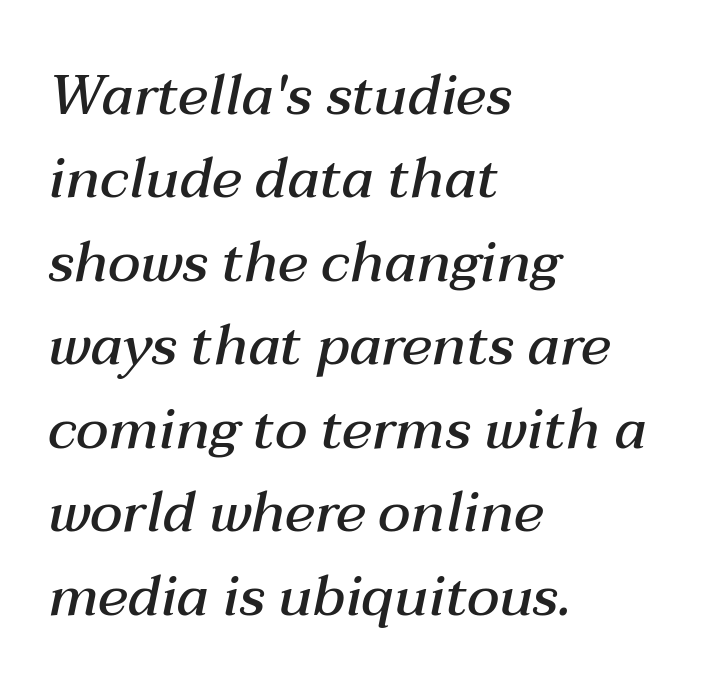
{"italic": "yes", "lean": "right", "slant_degrees": 12, "bold": "semi", "weight": "semibold", "width": "normal", "stroke_contrast": "medium", "x_height": "medium", "monospaced": "no", "underline": "no", "align": "left", "line_spacing": "normal", "line_spacing_ratio": 1.49, "letter_spacing": "normal", "letter_spacing_em": 0.0, "glyph_px": 56}
